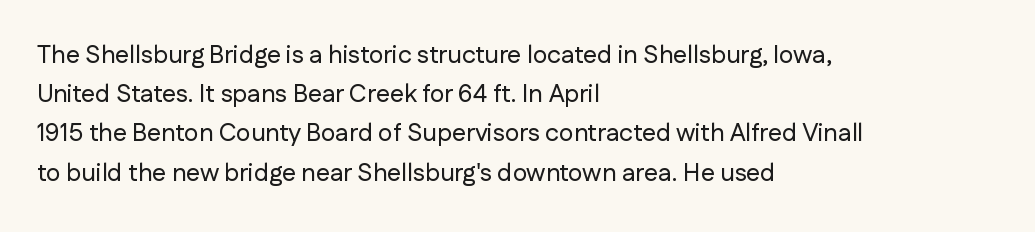
{"italic": "no", "underline": "no", "align": "left", "line_spacing": "normal", "line_spacing_ratio": 1.57, "letter_spacing": "normal", "letter_spacing_em": 0.0, "glyph_px": 25}
